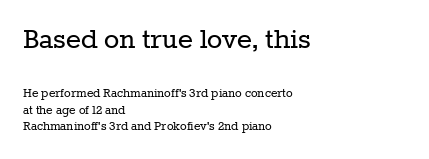
Letters have the restrained weight of plain body copy at most. Block one is the big one; block two sits smaller underneath. Plain, unruled lines of type. The letterforms sit shoulder to shoulder at normal distance. Unlike a clean sans, this face finishes its strokes with serifs.
